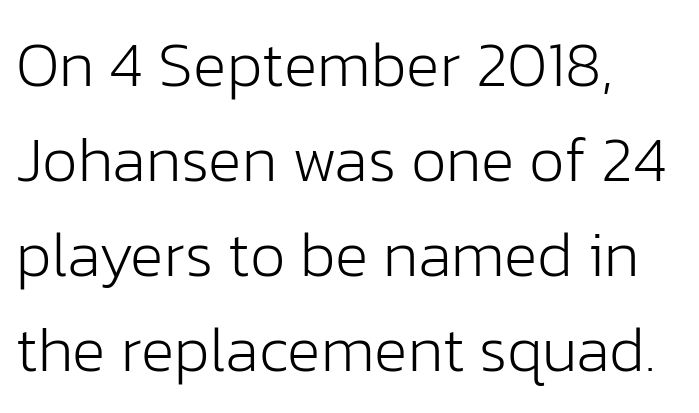
{"serif": "no", "italic": "no", "bold": "no", "weight": "light", "width": "normal", "stroke_contrast": "low", "x_height": "medium", "monospaced": "no", "underline": "no", "align": "left", "line_spacing": "normal", "line_spacing_ratio": 1.51, "letter_spacing": "normal", "letter_spacing_em": 0.0, "glyph_px": 63}
